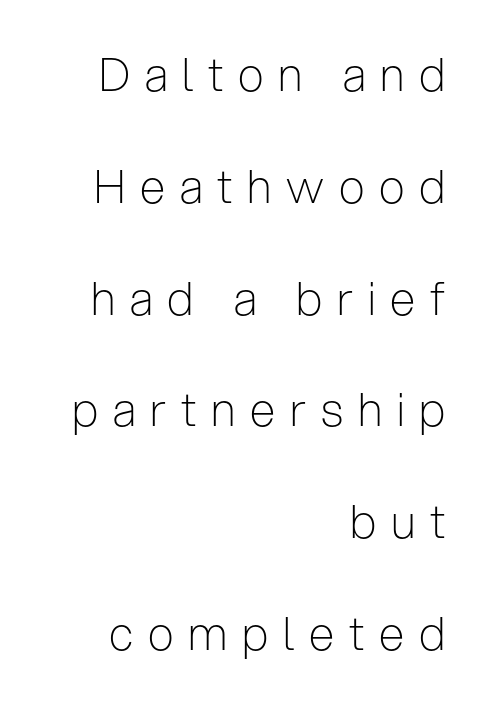
This is sans-serif lettering, the kind often seen on screens and signage. Character widths vary here, with narrow letters taking less room than wide ones. A typesetter would mark this as roman, not italic. Letters rest on an invisible, unmarked baseline. If you measured baseline to baseline, you'd find a long distance. How are the letters spaced? Widely, with obvious added tracking.
